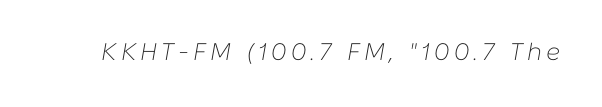
{"italic": "yes", "lean": "right", "slant_degrees": 10, "bold": "no", "underline": "no", "glyph_px": 24}
